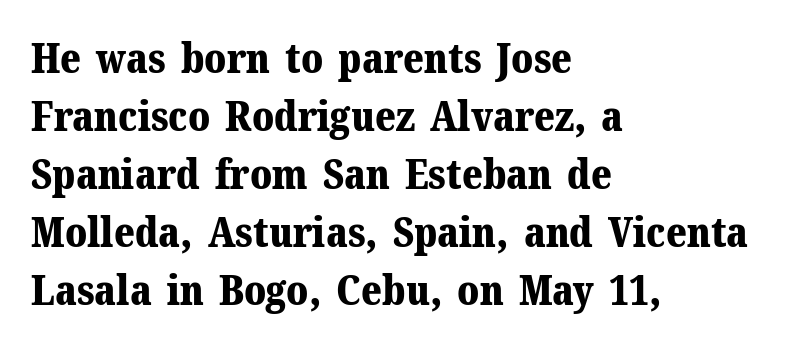
Horizontal alignment here is leftward, the default for most running prose. Each word holds together tightly as a unit, with standard inter-letter gaps. Descender tails drop into unmarked territory. The leading is moderate, giving the passage an even texture.
